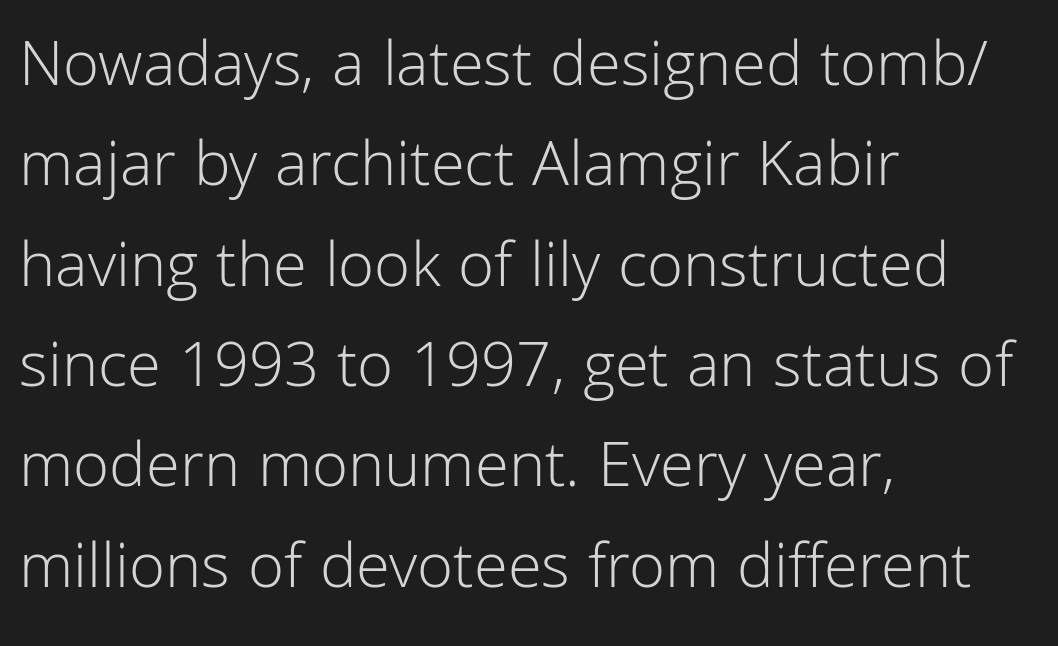
Q: Is the text bold? A: No.
Q: Is the text italic (slanted)? A: No, it is upright.
Q: Is the typeface a serif or a sans-serif typeface? A: Sans-serif.
Q: Is the text underlined? A: No.
Q: How is the paragraph aligned? A: Left-aligned.
Q: Is the spacing between letters normal or unusually wide? A: Normal.
Q: Is the spacing between lines tight, normal or loose? A: Normal.
Q: Width (condensed, normal, or wide)? A: Normal.
Q: Stroke contrast? A: Low.
Q: x-height? A: Medium.
Q: Monospaced? A: No.
